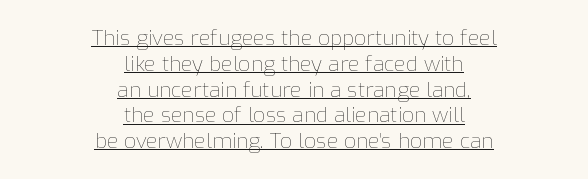
The image shows 21 px text type, upright; set centered, line spacing 1.23x, normal letter spacing, underlined.
